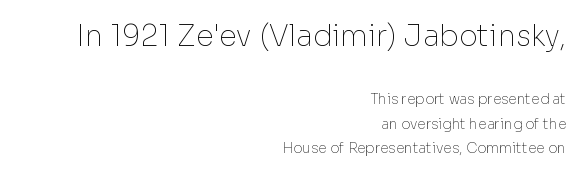
No extra tracking has been applied to these lines. Any mark beneath the type? The region is blank. The typeface has the unassuming heft of standard copy or less. These lines were composed using upright roman letters. The setting favours the right margin, as signatures and pull-quotes sometimes do.
